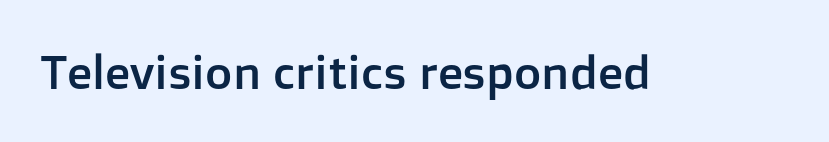
Each letter keeps its own natural width here, so spacing adapts to shape. A typesetter would label this face a sans. Bare-footed words on every line. The passage shown has conventional tracking throughout.
